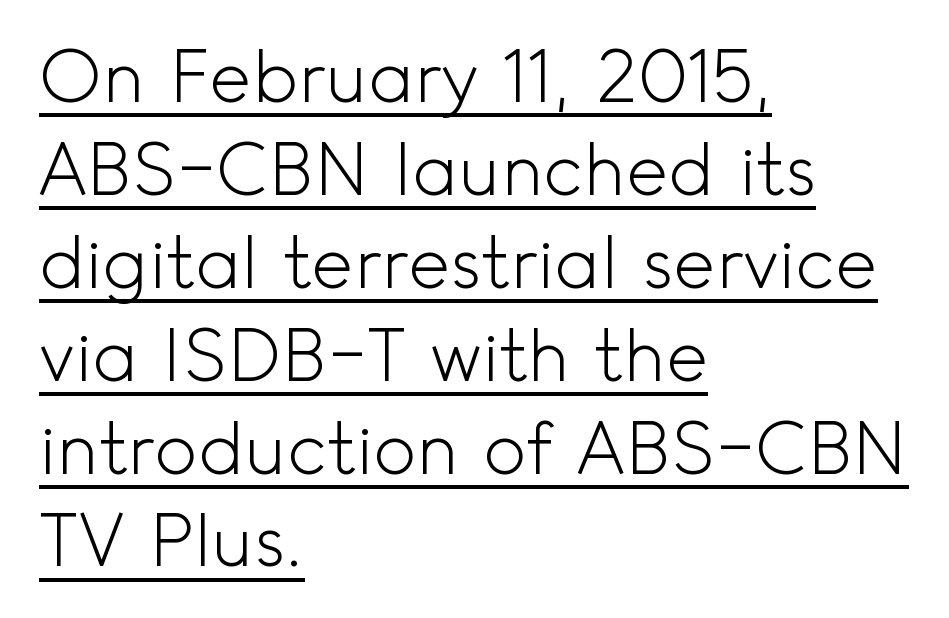
Q: Is the text bold? A: No.
Q: Is the text italic (slanted)? A: No, it is upright.
Q: Is the typeface a serif or a sans-serif typeface? A: Sans-serif.
Q: Is the text underlined? A: Yes.
Q: How is the paragraph aligned? A: Left-aligned.
Q: Is the spacing between letters normal or unusually wide? A: Normal.
Q: Is the spacing between lines tight, normal or loose? A: Normal.
Q: Width (condensed, normal, or wide)? A: Normal.
Q: x-height? A: Small.
Q: Monospaced? A: No.
